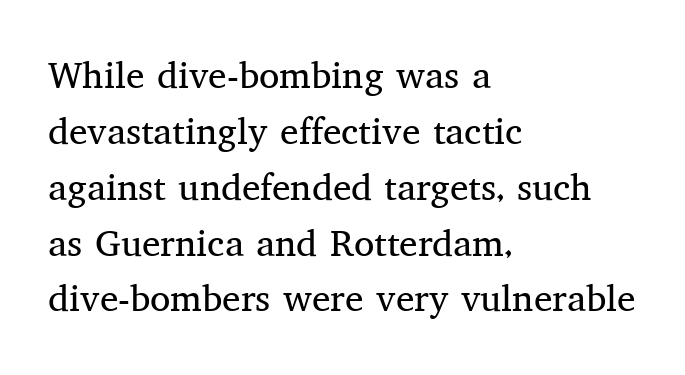
The image shows 37 px regular-weight serif type, upright; set left-aligned, normal line spacing (1.51x), normal letter spacing, not underlined; medium stroke contrast and a medium x-height.
